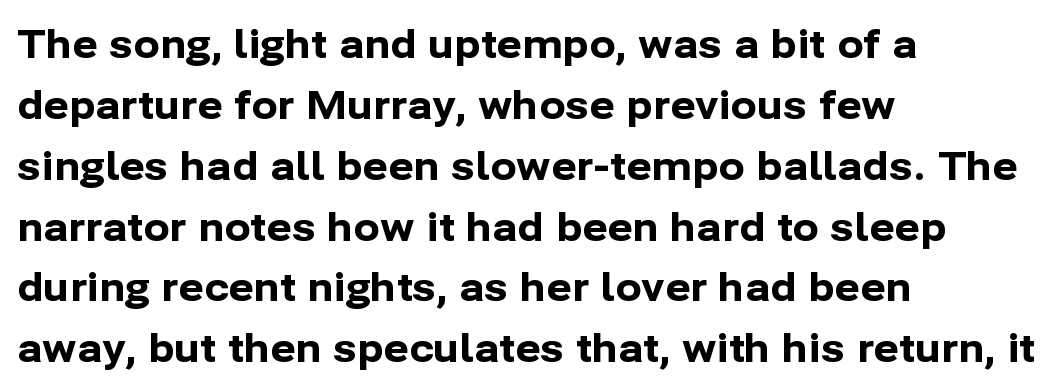
Q: Is the text bold? A: Yes.
Q: Is the text italic (slanted)? A: No, it is upright.
Q: Is the typeface a serif or a sans-serif typeface? A: Sans-serif.
Q: Is the text underlined? A: No.
Q: How is the paragraph aligned? A: Left-aligned.
Q: Is the spacing between letters normal or unusually wide? A: Normal.
Q: Is the spacing between lines tight, normal or loose? A: Normal.
Q: Width (condensed, normal, or wide)? A: Normal.
Q: Stroke contrast? A: Low.
Q: x-height? A: Medium.
Q: Monospaced? A: No.
